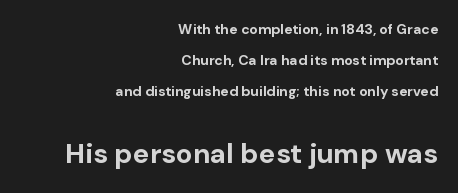
Q: Is the text bold? A: Yes.
Q: Is the text italic (slanted)? A: No, it is upright.
Q: Is the typeface a serif or a sans-serif typeface? A: Sans-serif.
Q: Is the text underlined? A: No.
Q: How is the paragraph aligned? A: Right-aligned.
Q: Is the spacing between letters normal or unusually wide? A: Normal.
Q: Is the spacing between lines tight, normal or loose? A: Loose.
Q: Which block of text is set in a larger size, the first (top) or the second (bottom)? A: The second (bottom) one.
Q: Width (condensed, normal, or wide)? A: Normal.
Q: Stroke contrast? A: Low.
Q: x-height? A: Medium.
Q: Monospaced? A: No.
